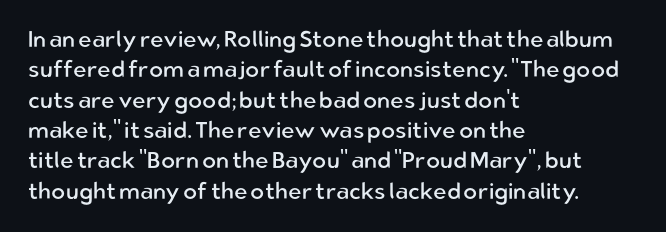
The space directly below the letters is spotless. Caption: standard tracking, unaltered. Vertically, the passage feels balanced, rows spaced as you'd expect. Does the lettering tilt? It doesn't — this is upright.
